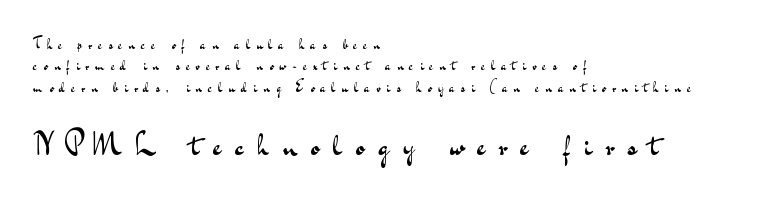
Q: Is the text bold? A: No.
Q: Is the text italic (slanted)? A: Yes.
Q: Is the typeface a serif or a sans-serif typeface? A: Sans-serif.
Q: Is the text underlined? A: No.
Q: How is the paragraph aligned? A: Left-aligned.
Q: Is the spacing between letters normal or unusually wide? A: Unusually wide.
Q: Is the spacing between lines tight, normal or loose? A: Normal.
Q: Which block of text is set in a larger size, the first (top) or the second (bottom)? A: The second (bottom) one.
Q: Width (condensed, normal, or wide)? A: Wide.
Q: Stroke contrast? A: Medium.
Q: x-height? A: Small.
Q: Monospaced? A: No.
